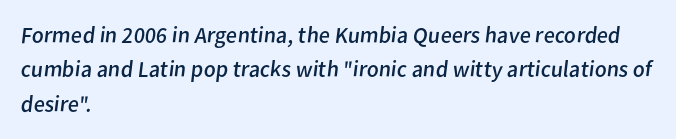
The image shows 23 px text type; set left-aligned, normal line spacing (1.49x), normal letter spacing, not underlined.
